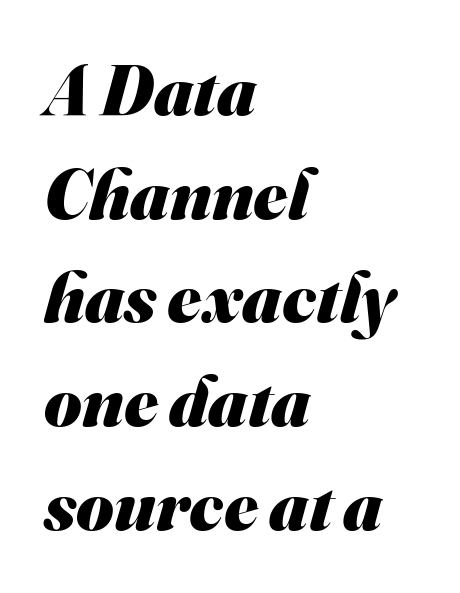
Quick note: underline off. Weight check: bold — yes, fully. Compared with a centered layout, this one pins lines to the left instead. In terms of letterspacing, this is plain default setting. Vertical spacing — default.
